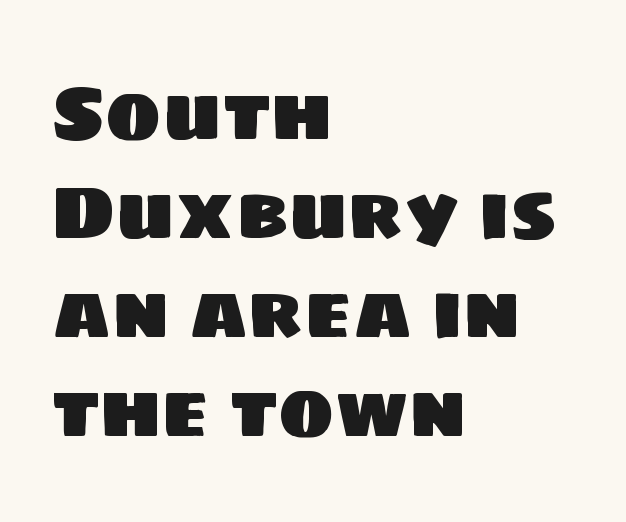
{"serif": "no", "width": "normal", "stroke_contrast": "low", "x_height": "large", "monospaced": "no", "underline": "no", "align": "left", "line_spacing": "normal", "line_spacing_ratio": 1.32, "letter_spacing": "normal", "letter_spacing_em": 0.0, "glyph_px": 75}
